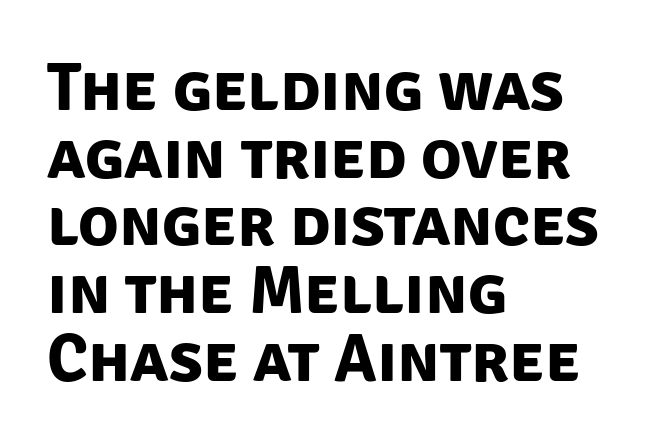
I'd call this a sans setting — the letters go barefoot. Anything drawn beneath the words? Only blank space. Visually the block forms a straight wall on the left and a jagged coastline on the right. Tightly led — the rows are bunched.
